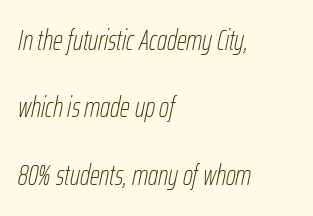
These lines stack with their left ends in a neat column. How would I describe the line gaps? Wide and relaxed. Look at the tracking — it's just the regular setting, nothing added. Is the stroke heavy? The answer is a plain regular-or-lighter.
